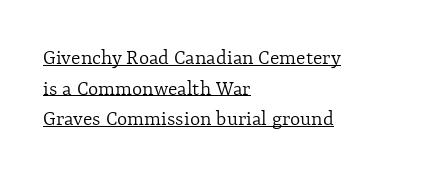
Q: Is the text bold? A: No.
Q: Is the text italic (slanted)? A: No, it is upright.
Q: Is the text underlined? A: Yes.
Q: How is the paragraph aligned? A: Left-aligned.
Q: Is the spacing between letters normal or unusually wide? A: Normal.
Q: Is the spacing between lines tight, normal or loose? A: Normal.
